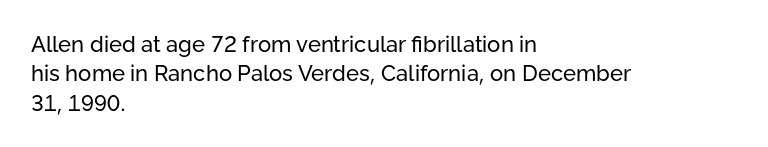
Caption: face not bold, strokes unweighted. Whoever set this chose a conventional vertical rhythm. This sample uses plain, unmodified letter spacing. The lettering stays uniformly vertical, giving the passage a roman look. Rule under the text: the space is simply empty.
